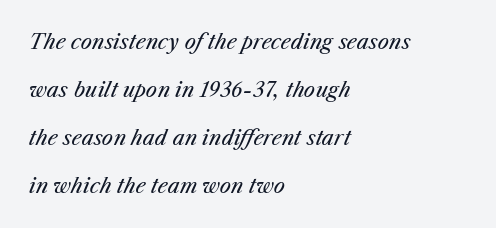
{"italic": "yes", "lean": "right", "slant_degrees": 25, "bold": "no", "underline": "no", "align": "left", "line_spacing": "loose", "line_spacing_ratio": 2.4, "letter_spacing": "normal", "letter_spacing_em": 0.0, "glyph_px": 20}
